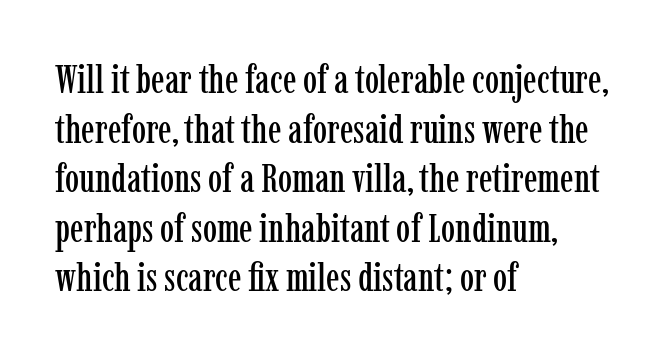
{"serif": "yes", "italic": "no", "width": "condensed", "stroke_contrast": "low", "x_height": "medium", "monospaced": "no", "underline": "no", "align": "left", "line_spacing_ratio": 1.24, "letter_spacing": "normal", "letter_spacing_em": 0.0, "glyph_px": 40}
